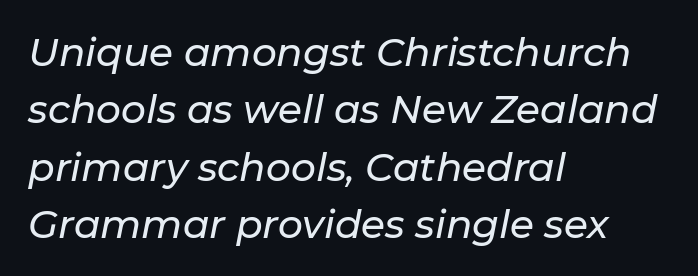
Q: Is the text italic (slanted)? A: Yes, it leans right by about 11 degrees.
Q: Is the text underlined? A: No.
Q: How is the paragraph aligned? A: Left-aligned.
Q: Is the spacing between letters normal or unusually wide? A: Normal.
Q: Is the spacing between lines tight, normal or loose? A: Normal.
Q: Width (condensed, normal, or wide)? A: Normal.
Q: Stroke contrast? A: Low.
Q: x-height? A: Medium.
Q: Monospaced? A: No.
